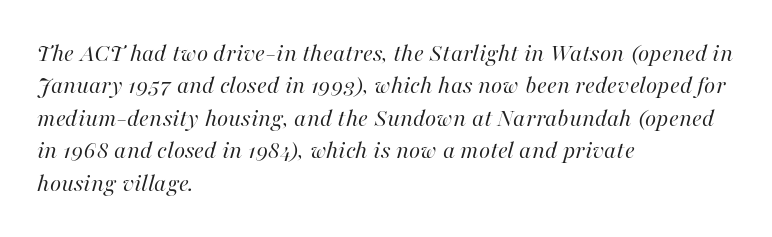
{"italic": "yes", "lean": "right", "slant_degrees": 16, "bold": "no", "underline": "no", "align": "left", "line_spacing": "normal", "line_spacing_ratio": 1.25, "letter_spacing": "normal", "letter_spacing_em": 0.0, "glyph_px": 26}
